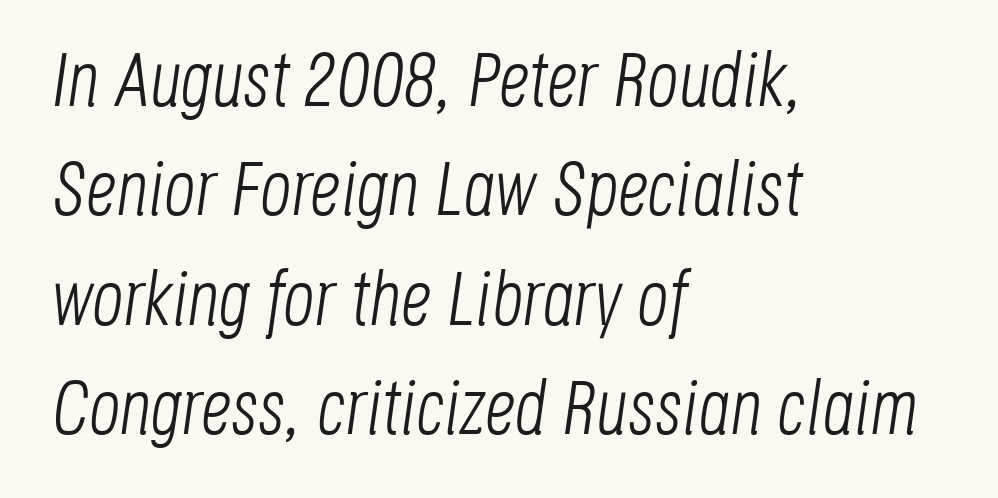
The image shows 77 px light, condensed type, italic (leaning right); set left-aligned, normal line spacing (1.42x), normal letter spacing, not underlined; low stroke contrast and a large x-height.
